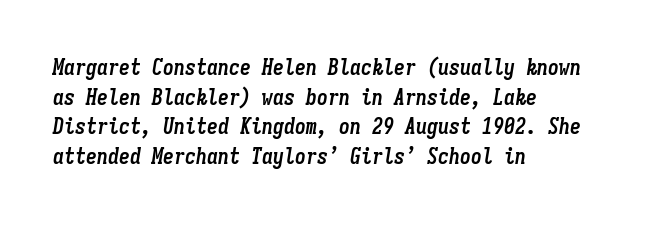
The compositor pushed each line to the left boundary. Inter-character spacing is left at the font's built-in metrics. The string is rendered with underlining switched off. If you drew a line through each stem, it would be angled. This sample keeps an unexceptional amount of space between lines.
